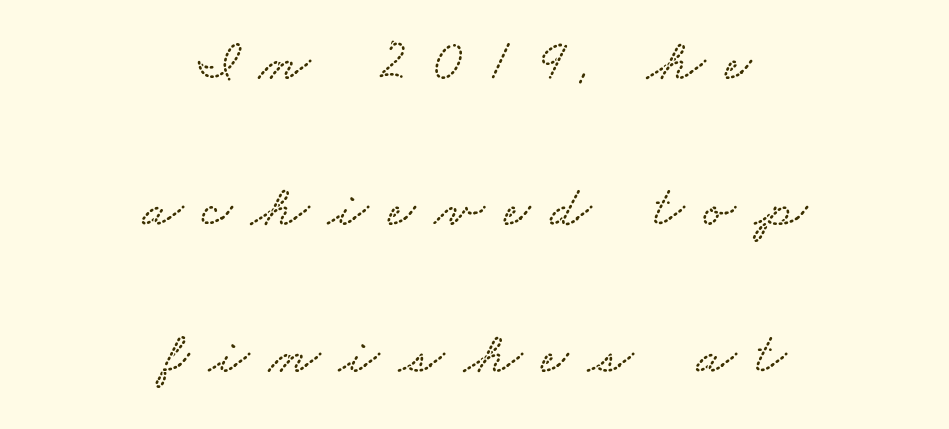
The passage shown has open, widely tracked lettering throughout. A typesetter would call this proportional, since set widths differ per character. Summary of vertical rhythm: relaxed, with wide interline spacing. This rendering features lettering with no underline. The setting favours the middle, as headings and verse often do.
